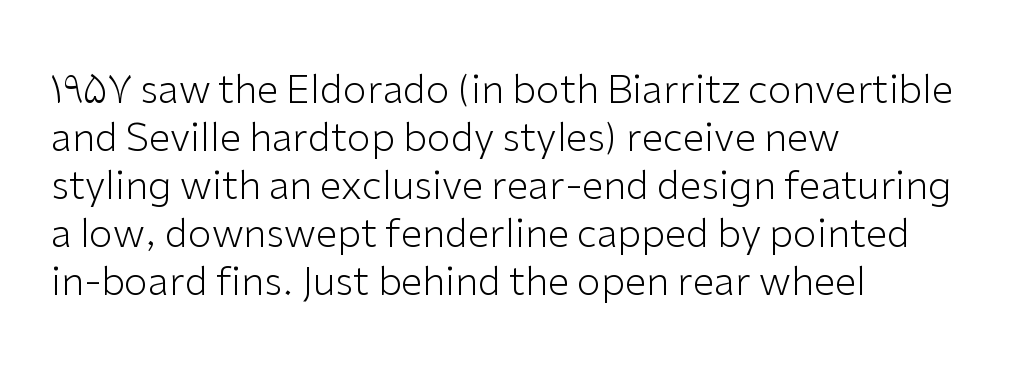
{"serif": "no", "italic": "no", "bold": "no", "weight": "light", "width": "normal", "stroke_contrast": "low", "x_height": "medium", "monospaced": "no", "underline": "no", "align": "left", "line_spacing_ratio": 1.23, "letter_spacing": "normal", "letter_spacing_em": 0.0, "glyph_px": 39}
